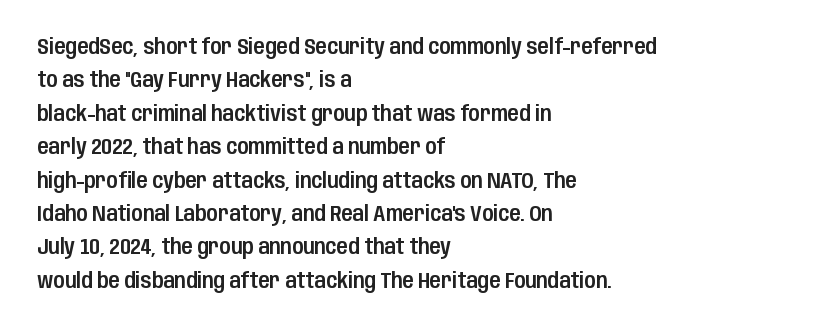
Q: Is the text italic (slanted)? A: No, it is upright.
Q: Is the text underlined? A: No.
Q: How is the paragraph aligned? A: Left-aligned.
Q: Is the spacing between letters normal or unusually wide? A: Normal.
Q: Is the spacing between lines tight, normal or loose? A: Normal.
